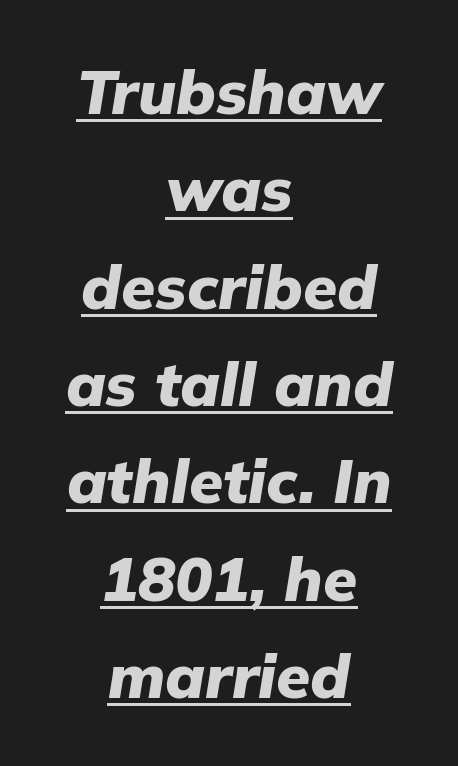
{"italic": "yes", "lean": "right", "slant_degrees": 9, "bold": "yes", "weight": "heavy", "width": "normal", "stroke_contrast": "low", "x_height": "medium", "monospaced": "no", "underline": "yes", "align": "center", "line_spacing": "normal", "line_spacing_ratio": 1.57, "letter_spacing": "normal", "letter_spacing_em": 0.0, "glyph_px": 62}
